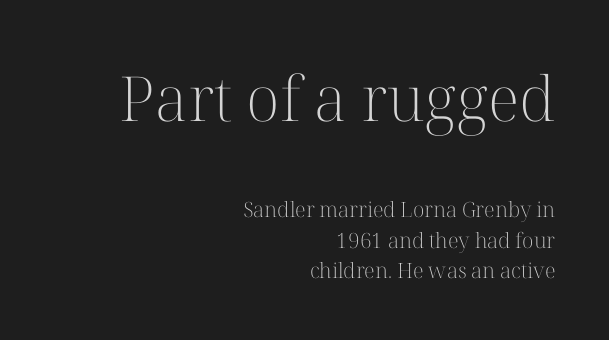
{"serif": "yes", "italic": "no", "bold": "no", "weight": "light", "width": "normal", "stroke_contrast": "high", "x_height": "medium", "monospaced": "no", "underline": "no", "align": "right", "line_spacing": "normal", "line_spacing_ratio": 1.46, "letter_spacing": "normal", "letter_spacing_em": 0.0, "larger_block": "first", "size_ratio": 2.95, "glyph_px": 62}
